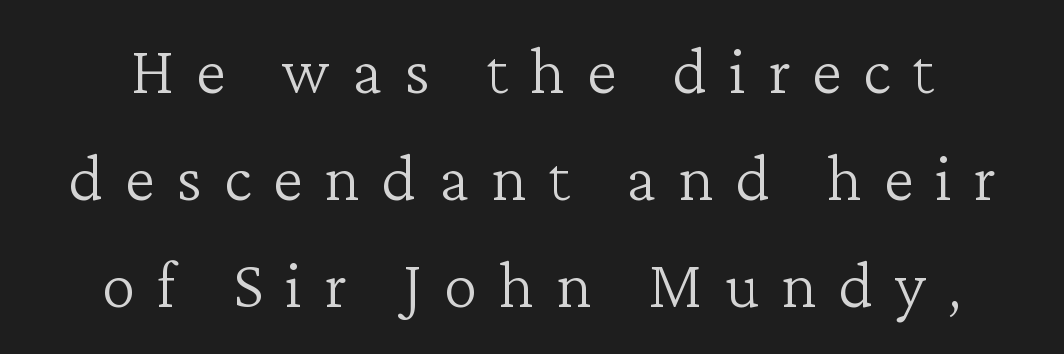
To sum up the face: it has serifs. The rendering uses natural spacing where letterforms have individual widths. If you measured baseline to baseline, you'd find a middling distance. Heaviness? Minimal to ordinary, like unemphasized prose.
